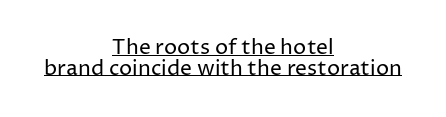
In designer terms, the underline attribute is active on this setting. Think standard paragraph weight, or any step lighter than that. No extra tracking has been applied to these lines. Italic: no, the glyphs are upright roman. Cramped leading. Teacher's note: observe the equal gaps on both sides — that is centered alignment.
